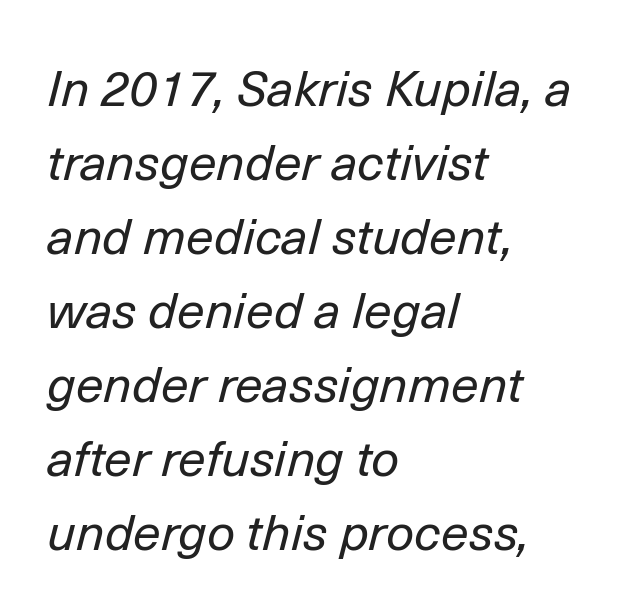
The image shows 50 px regular-weight type, italic (leaning right); set left-aligned, normal line spacing (1.48x), normal letter spacing, not underlined; low stroke contrast and a medium x-height.
